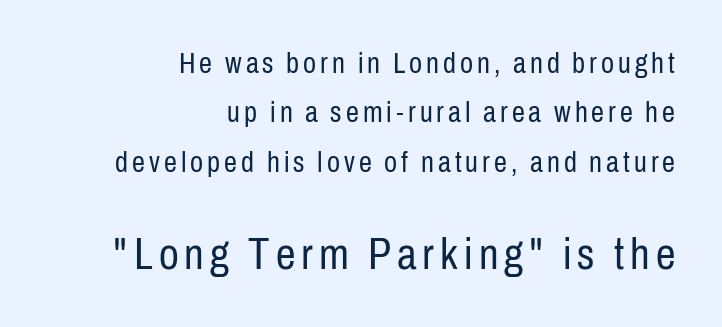
{"serif": "no", "italic": "no", "bold": "no", "weight": "regular", "width": "condensed", "stroke_contrast": "low", "x_height": "medium", "monospaced": "no", "underline": "no", "align": "right", "line_spacing": "normal", "line_spacing_ratio": 1.7, "larger_block": "second", "size_ratio": 1.52, "glyph_px": 44}
